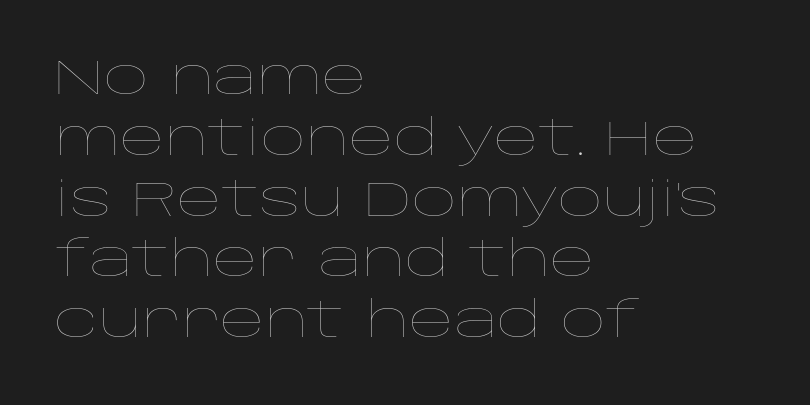
The image shows 49 px thin, wide type, upright; set left-aligned, line spacing 1.24x, normal letter spacing, not underlined; low stroke contrast and a large x-height.
